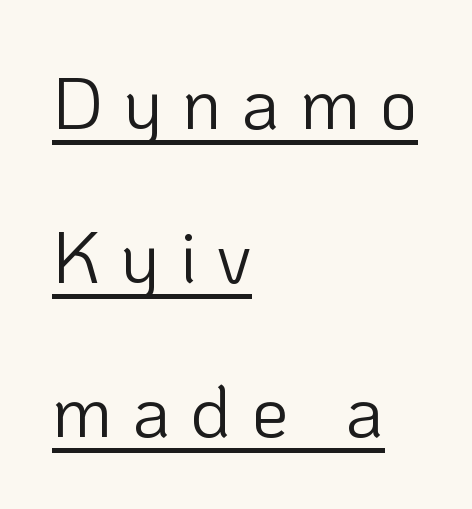
{"serif": "no", "italic": "no", "bold": "no", "weight": "light", "width": "normal", "stroke_contrast": "low", "x_height": "medium", "monospaced": "no", "underline": "yes", "align": "left", "line_spacing": "loose", "line_spacing_ratio": 2.11, "letter_spacing": "wide", "letter_spacing_em": 0.27, "glyph_px": 73}
